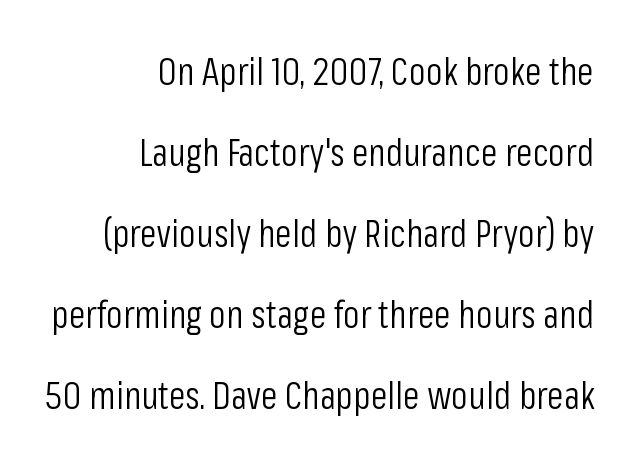
Reading down the block, your eye finds every line finishing at a fixed right position. Underlining? Definitely not there. Characters follow at the spacing the type designer built in. Is there any slant? The stems are plumb.
